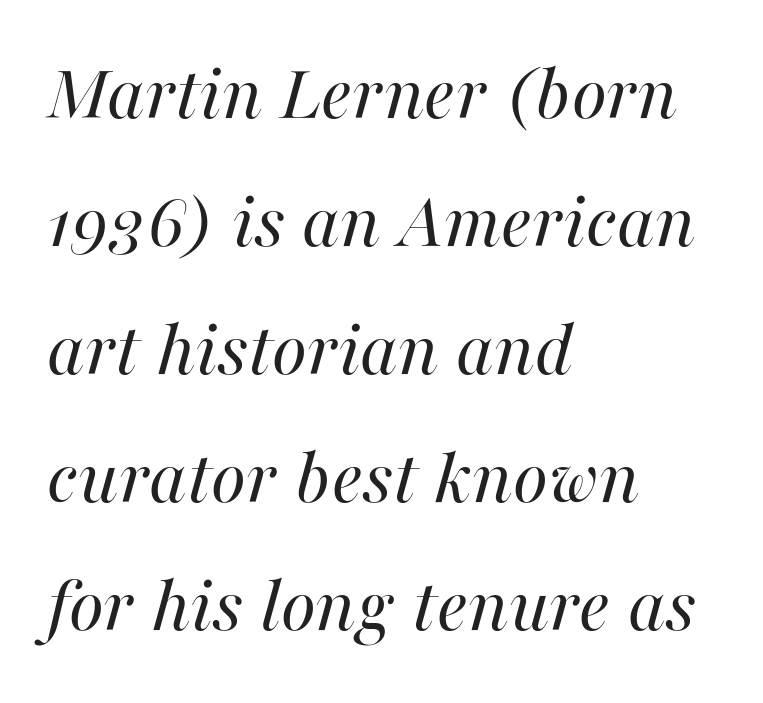
{"italic": "yes", "lean": "right", "slant_degrees": 16, "bold": "no", "weight": "regular", "width": "normal", "stroke_contrast": "high", "x_height": "medium", "monospaced": "no", "underline": "no", "align": "left", "line_spacing": "normal", "line_spacing_ratio": 1.6, "letter_spacing": "normal", "letter_spacing_em": 0.0, "glyph_px": 80}
